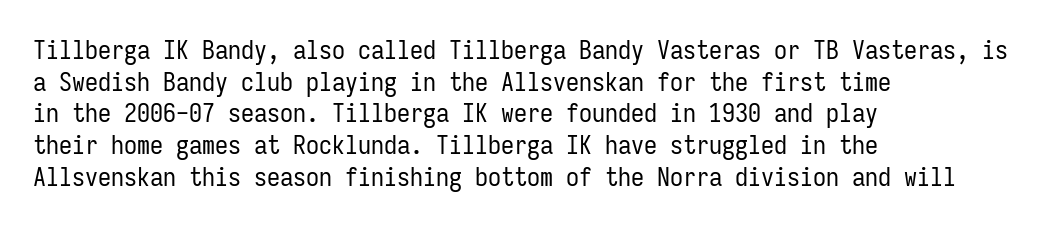
Q: Is the text bold? A: No.
Q: Is the text italic (slanted)? A: No, it is upright.
Q: Is the text underlined? A: No.
Q: How is the paragraph aligned? A: Left-aligned.
Q: Is the spacing between letters normal or unusually wide? A: Normal.
